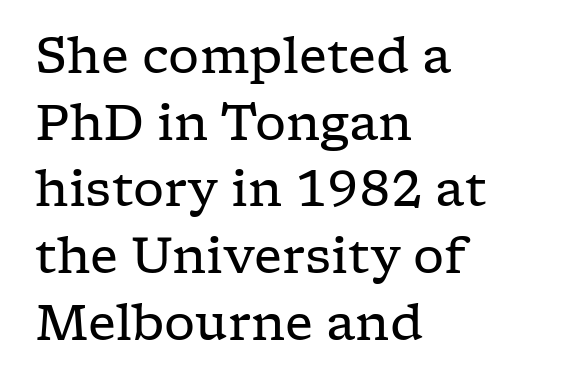
{"serif": "yes", "italic": "no", "bold": "no", "weight": "regular", "width": "wide", "stroke_contrast": "low", "x_height": "medium", "monospaced": "no", "underline": "no", "align": "left", "line_spacing": "normal", "line_spacing_ratio": 1.36, "letter_spacing": "normal", "letter_spacing_em": 0.0, "glyph_px": 49}
